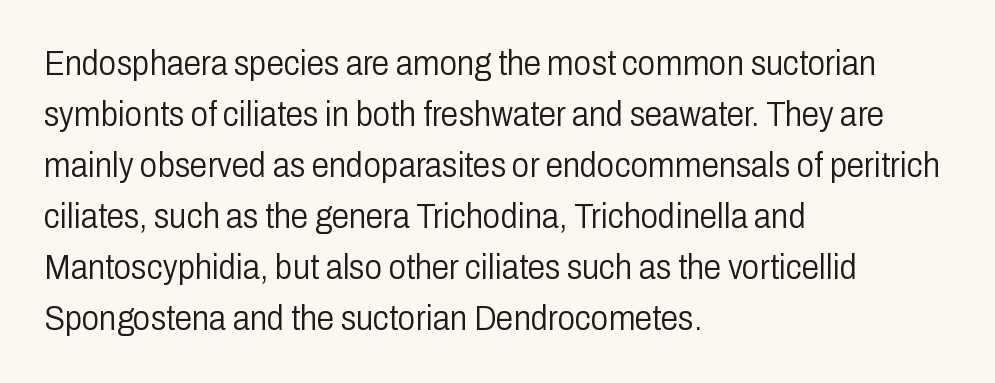
{"serif": "no", "italic": "no", "bold": "no", "weight": "light", "width": "condensed", "stroke_contrast": "low", "x_height": "medium", "monospaced": "no", "underline": "no", "align": "left", "line_spacing": "normal", "line_spacing_ratio": 1.46, "letter_spacing": "normal", "letter_spacing_em": 0.0, "glyph_px": 35}
